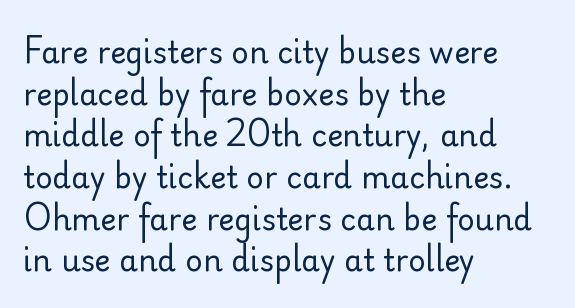
Glance below the letters and you will spot only blank space. The rag falls on the right side of this text block. Examine the stroke ends and you'll find no serifs. The passage shown is typed in a proportional face where columns would drift. Notice how descenders clear the ascenders below comfortably — that's standard leading. Look at the tracking — it's just the regular setting, nothing added.
